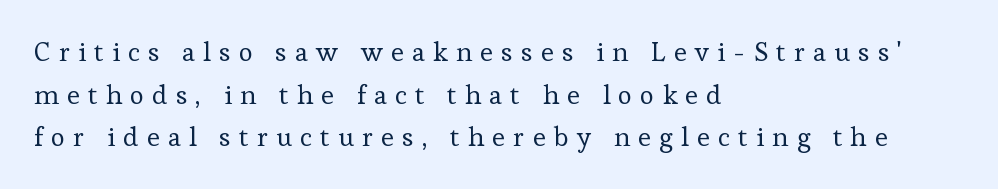
Q: Is the text bold? A: No.
Q: Is the text italic (slanted)? A: No, it is upright.
Q: Is the text underlined? A: No.
Q: How is the paragraph aligned? A: Left-aligned.
Q: Is the spacing between letters normal or unusually wide? A: Unusually wide.
Q: Is the spacing between lines tight, normal or loose? A: Normal.
